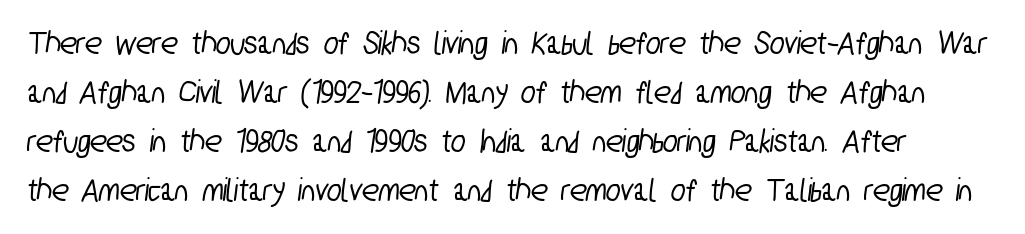
{"serif": "no", "width": "condensed", "stroke_contrast": "low", "x_height": "medium", "monospaced": "no", "underline": "no", "line_spacing": "normal", "line_spacing_ratio": 1.44, "letter_spacing": "normal", "letter_spacing_em": 0.0, "glyph_px": 34}
